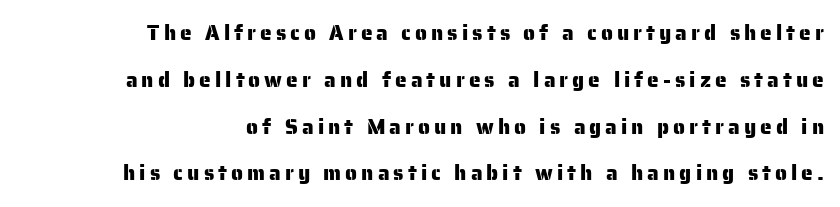
The image shows 21 px text type, upright; set right-aligned, loose line spacing (2.23x), not underlined.
